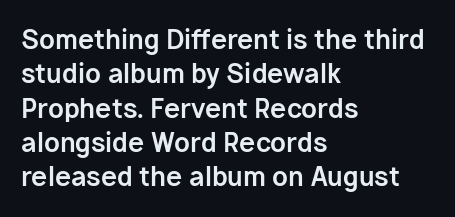
Words appear dense and cohesive because spacing is normal. Typeset ragged right — the left edge is the straight one. This sample keeps an unexceptional amount of space between lines. A clean baseline with only descenders dipping below it. Notice how thick the strokes are: this is what a full bold looks like. This is the regular roman posture of the typeface.
